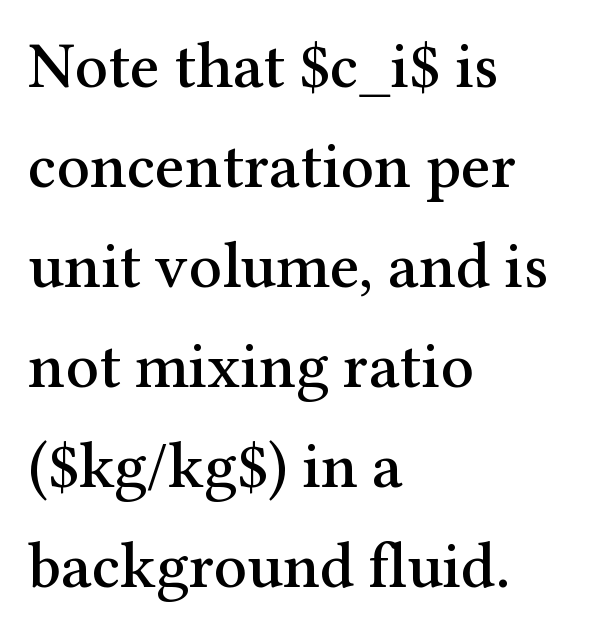
Normally led — the rows are evenly, conventionally spaced. The type sits square on the baseline with zero lean. These lines are set flush left with a ragged right edge. The words here are not underlined. I'd call this a serif setting — the letters wear small feet. Glyph-to-glyph distance matches everyday printed text.
